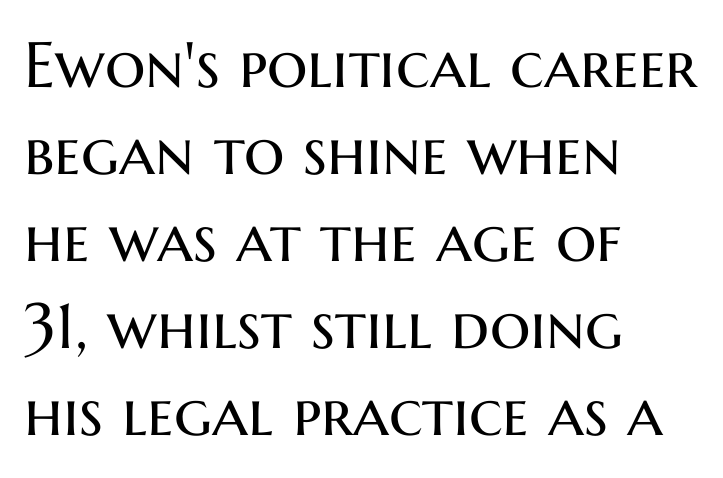
Q: Is the text bold? A: No.
Q: Is the text italic (slanted)? A: No, it is upright.
Q: Is the typeface a serif or a sans-serif typeface? A: Sans-serif.
Q: Is the text underlined? A: No.
Q: How is the paragraph aligned? A: Left-aligned.
Q: Is the spacing between letters normal or unusually wide? A: Normal.
Q: Is the spacing between lines tight, normal or loose? A: Normal.
Q: Width (condensed, normal, or wide)? A: Normal.
Q: Stroke contrast? A: Medium.
Q: x-height? A: Medium.
Q: Monospaced? A: No.
